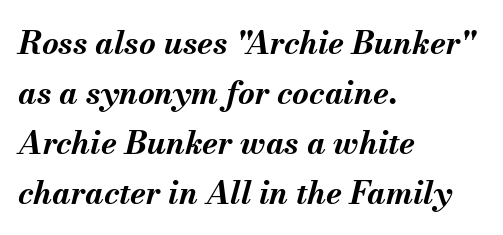
The space beneath each line is pristine and unruled. Whoever set this chose a conventional vertical rhythm. The typesetting leans heavy: a genuine bold. Tall strokes in this sample are angled rather than plumb. Think of a printed novel: that variable character pitch is what you see here. Observe the ordinary spacing: letters are neighbours, not strangers.
